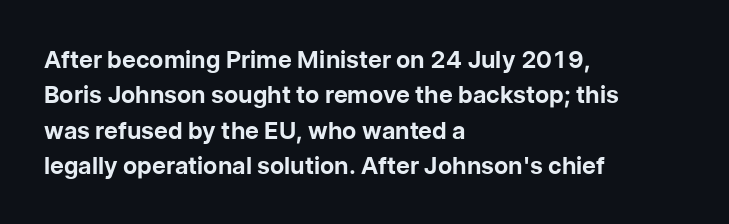
Q: Is the text bold? A: Yes.
Q: Is the text italic (slanted)? A: No, it is upright.
Q: Is the text underlined? A: No.
Q: How is the paragraph aligned? A: Left-aligned.
Q: Is the spacing between letters normal or unusually wide? A: Normal.
Q: Is the spacing between lines tight, normal or loose? A: Normal.
